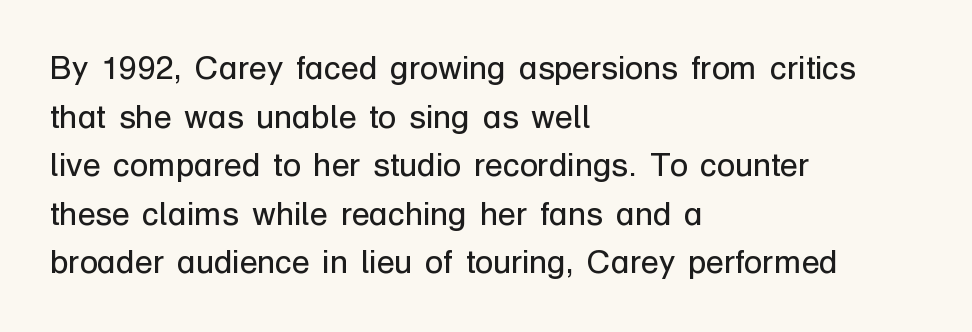
The image shows 33 px regular-weight sans-serif type, upright; set left-aligned, normal line spacing (1.47x), normal letter spacing, not underlined; low stroke contrast and a medium x-height.
